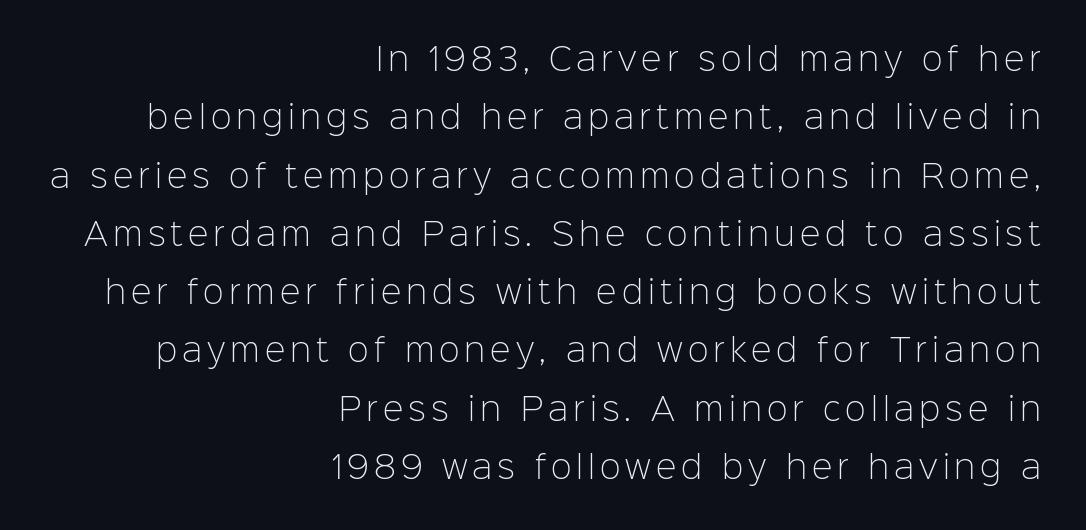
{"serif": "no", "italic": "no", "bold": "no", "weight": "light", "width": "normal", "stroke_contrast": "low", "x_height": "medium", "monospaced": "no", "underline": "no", "align": "right", "line_spacing_ratio": 1.88, "glyph_px": 31}
